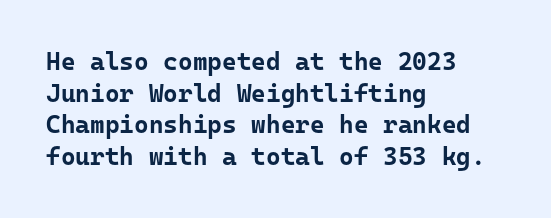
The image shows 25 px bold type, upright; set left-aligned, normal line spacing (1.27x), normal letter spacing, not underlined.
